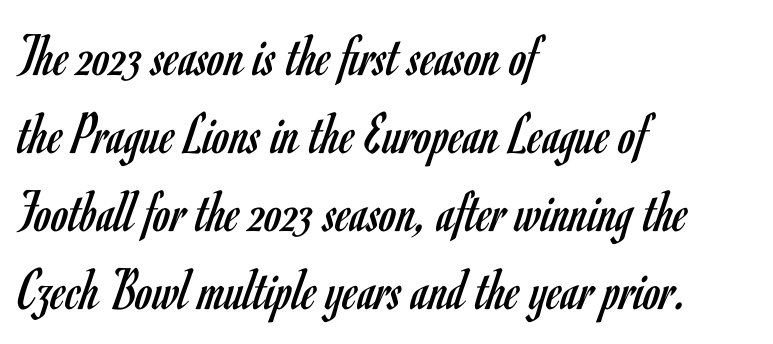
Q: Is the text bold? A: No.
Q: Is the text italic (slanted)? A: Yes.
Q: Is the typeface a serif or a sans-serif typeface? A: Sans-serif.
Q: Is the text underlined? A: No.
Q: How is the paragraph aligned? A: Left-aligned.
Q: Is the spacing between letters normal or unusually wide? A: Normal.
Q: Is the spacing between lines tight, normal or loose? A: Normal.
Q: Width (condensed, normal, or wide)? A: Condensed.
Q: Stroke contrast? A: Low.
Q: x-height? A: Small.
Q: Monospaced? A: No.
